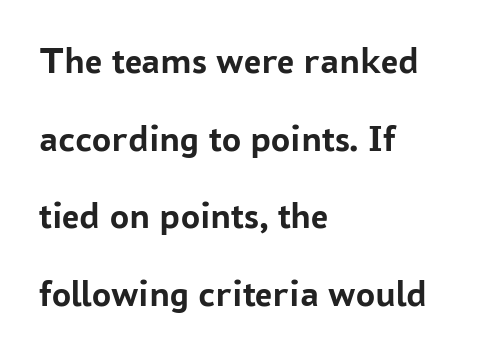
Q: Is the text bold? A: Yes.
Q: Is the text italic (slanted)? A: No, it is upright.
Q: Is the typeface a serif or a sans-serif typeface? A: Sans-serif.
Q: Is the text underlined? A: No.
Q: How is the paragraph aligned? A: Left-aligned.
Q: Is the spacing between letters normal or unusually wide? A: Normal.
Q: Is the spacing between lines tight, normal or loose? A: Loose.
Q: Width (condensed, normal, or wide)? A: Normal.
Q: Stroke contrast? A: Low.
Q: x-height? A: Medium.
Q: Monospaced? A: No.
